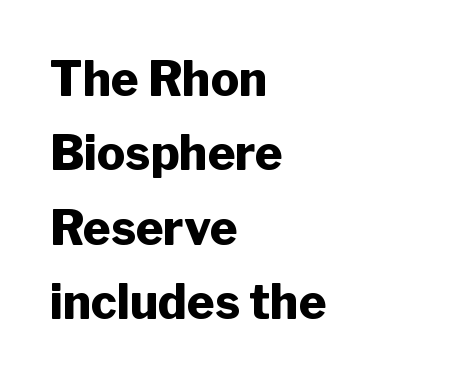
Q: Is the text bold? A: Yes.
Q: Is the text italic (slanted)? A: No, it is upright.
Q: Is the typeface a serif or a sans-serif typeface? A: Sans-serif.
Q: Is the text underlined? A: No.
Q: How is the paragraph aligned? A: Left-aligned.
Q: Is the spacing between letters normal or unusually wide? A: Normal.
Q: Is the spacing between lines tight, normal or loose? A: Normal.
Q: Width (condensed, normal, or wide)? A: Normal.
Q: Stroke contrast? A: Low.
Q: x-height? A: Medium.
Q: Monospaced? A: No.
